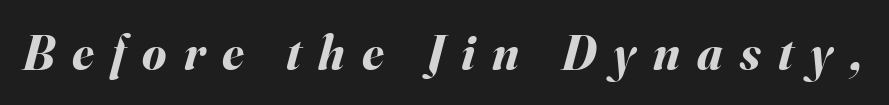
Q: Is the text bold? A: Yes.
Q: Is the text italic (slanted)? A: Yes, it leans right by about 16 degrees.
Q: Is the text underlined? A: No.
Q: Is the spacing between letters normal or unusually wide? A: Unusually wide.
Q: Width (condensed, normal, or wide)? A: Normal.
Q: Stroke contrast? A: Medium.
Q: x-height? A: Small.
Q: Monospaced? A: No.
